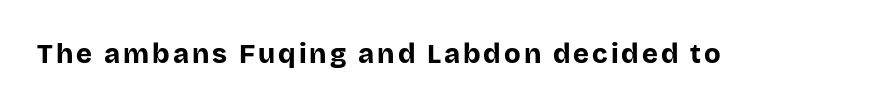
The image shows 27 px bold type, upright; set not underlined.
